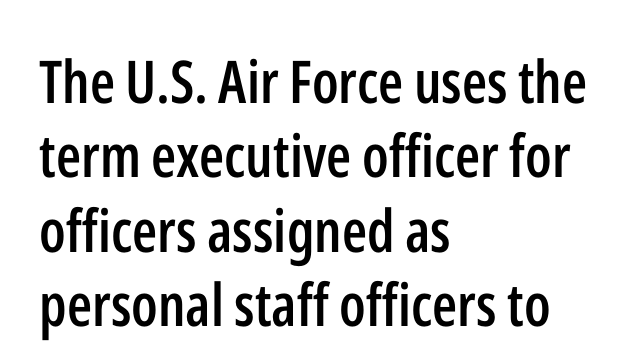
Q: Is the text bold? A: Semi-bold.
Q: Is the text italic (slanted)? A: No, it is upright.
Q: Is the typeface a serif or a sans-serif typeface? A: Sans-serif.
Q: Is the text underlined? A: No.
Q: How is the paragraph aligned? A: Left-aligned.
Q: Is the spacing between letters normal or unusually wide? A: Normal.
Q: Is the spacing between lines tight, normal or loose? A: Normal.
Q: Width (condensed, normal, or wide)? A: Condensed.
Q: Stroke contrast? A: Low.
Q: x-height? A: Medium.
Q: Monospaced? A: No.
